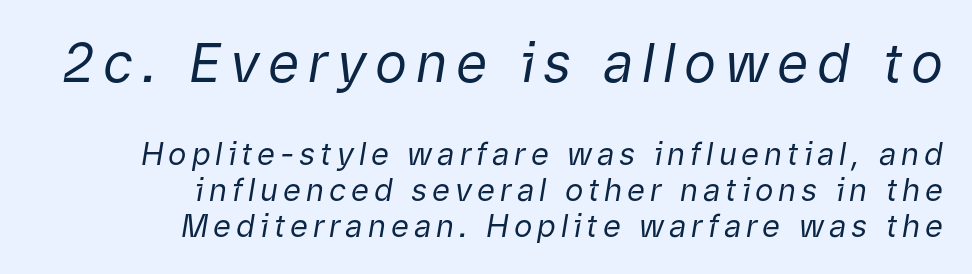
Q: Is the text bold? A: No.
Q: Is the text italic (slanted)? A: Yes, it leans right by about 9 degrees.
Q: Is the text underlined? A: No.
Q: How is the paragraph aligned? A: Right-aligned.
Q: Is the spacing between lines tight, normal or loose? A: Tight.
Q: Which block of text is set in a larger size, the first (top) or the second (bottom)? A: The first (top) one.
Q: Width (condensed, normal, or wide)? A: Normal.
Q: Stroke contrast? A: Low.
Q: x-height? A: Medium.
Q: Monospaced? A: No.
